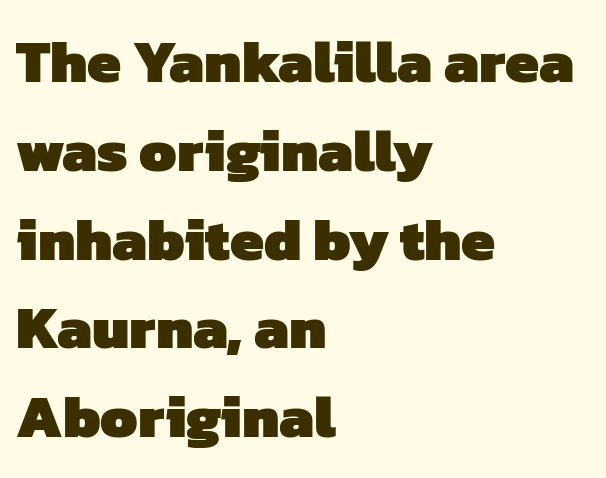
The image shows 60 px heavy sans-serif type; set left-aligned, normal line spacing (1.48x), normal letter spacing, not underlined; low stroke contrast and a medium x-height.
